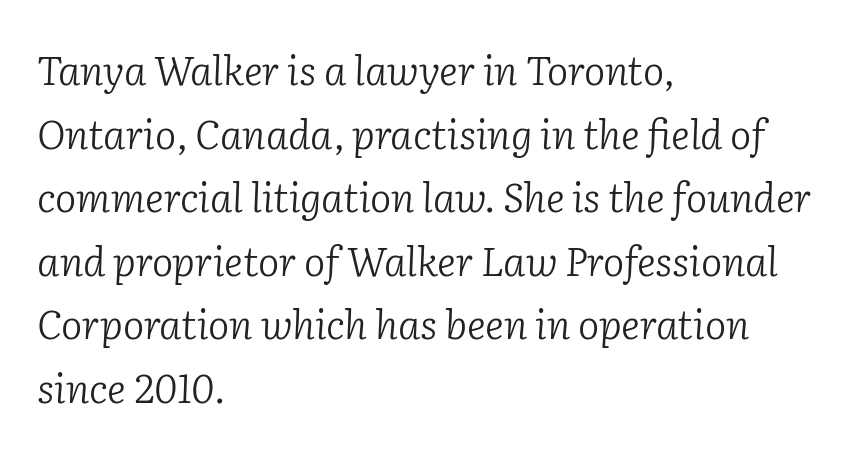
The image shows 40 px light serif type, italic (leaning right); set left-aligned, normal line spacing (1.59x), normal letter spacing, not underlined; low stroke contrast and a medium x-height.
